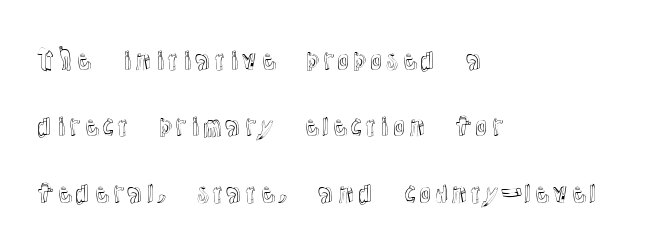
Q: Is the text italic (slanted)? A: No, it is upright.
Q: Is the text underlined? A: No.
Q: How is the paragraph aligned? A: Left-aligned.
Q: Is the spacing between letters normal or unusually wide? A: Normal.
Q: Is the spacing between lines tight, normal or loose? A: Loose.
